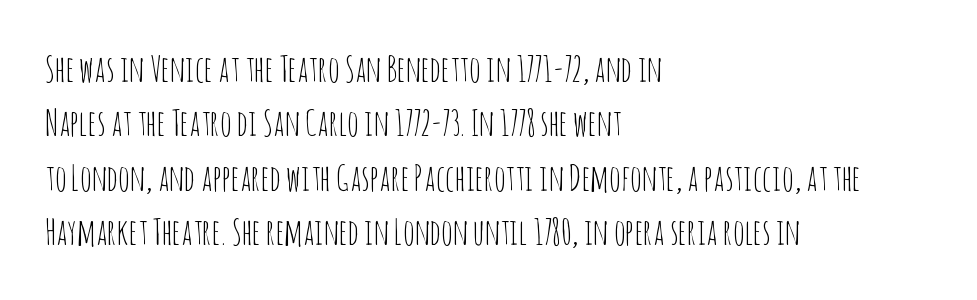
The image shows 36 px thin, condensed sans-serif type, upright; set left-aligned, normal line spacing (1.51x), normal letter spacing, not underlined; low stroke contrast and a large x-height.
